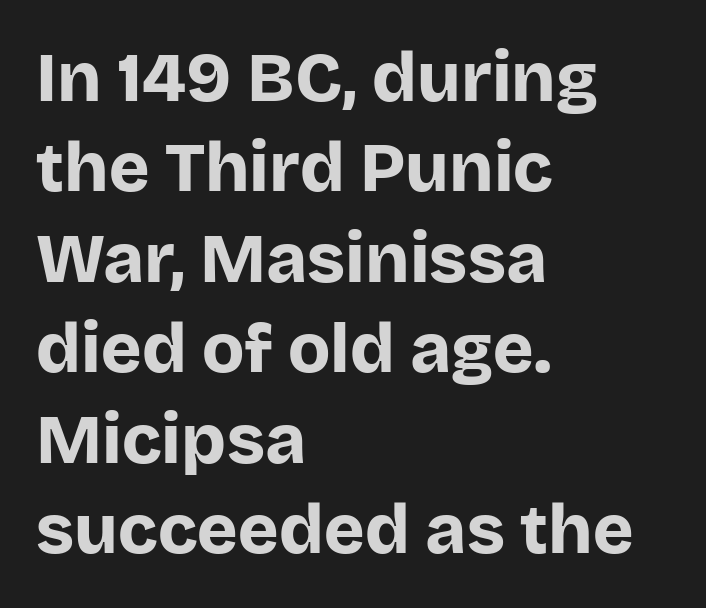
The image shows 69 px bold sans-serif type, upright; set left-aligned, normal line spacing (1.31x), normal letter spacing, not underlined; low stroke contrast and a large x-height.
